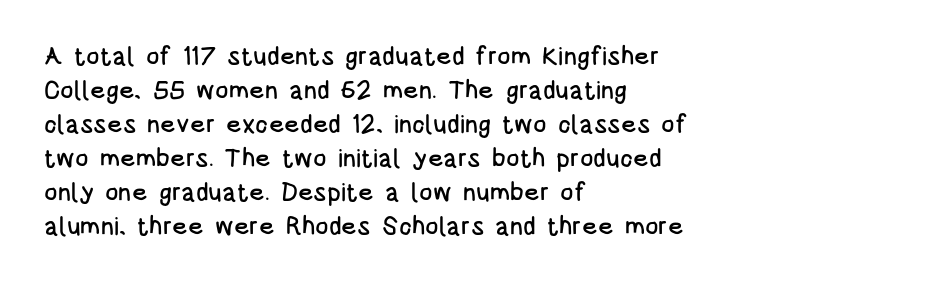
Q: Is the text italic (slanted)? A: No, it is upright.
Q: Is the text underlined? A: No.
Q: How is the paragraph aligned? A: Left-aligned.
Q: Is the spacing between letters normal or unusually wide? A: Normal.
Q: Is the spacing between lines tight, normal or loose? A: Normal.
